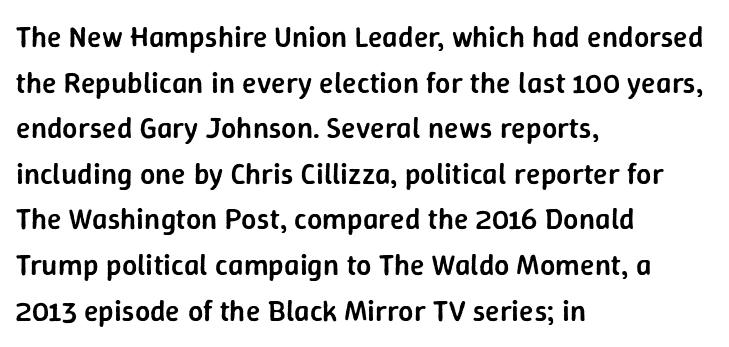
The image shows 30 px semibold sans-serif type, upright; set left-aligned, normal line spacing (1.52x), normal letter spacing, not underlined; low stroke contrast and a medium x-height.
